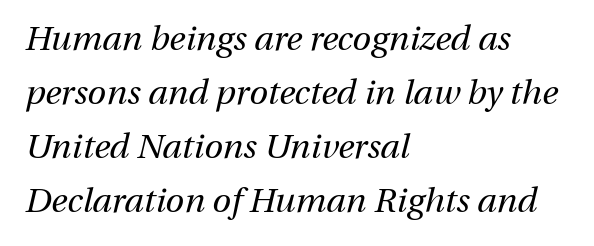
Quick note: interline space is typical. Note the varied advance widths — an 'i' is clearly narrower than an 'm'. Ink coverage per letter is moderate at most. In terms of posture, this sample is oblique. The passage is arranged the way most books set body copy — flush left. This rendering leaves character spacing at its baseline value.
